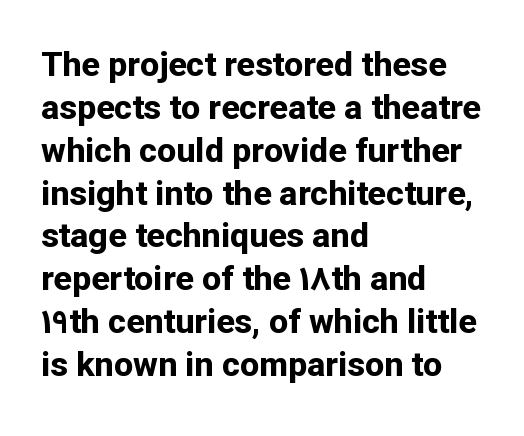
{"serif": "no", "italic": "no", "bold": "yes", "weight": "bold", "width": "normal", "stroke_contrast": "low", "x_height": "medium", "monospaced": "no", "underline": "no", "align": "left", "line_spacing": "normal", "line_spacing_ratio": 1.26, "letter_spacing": "normal", "letter_spacing_em": 0.0, "glyph_px": 34}
